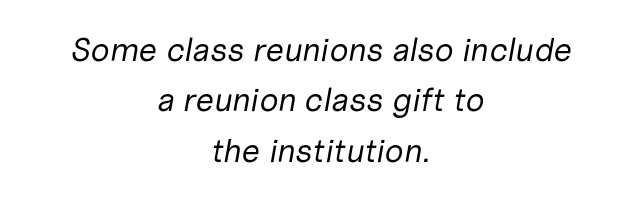
Q: Is the text bold? A: No.
Q: Is the text italic (slanted)? A: Yes, it leans right by about 10 degrees.
Q: Is the text underlined? A: No.
Q: How is the paragraph aligned? A: Centered.
Q: Is the spacing between letters normal or unusually wide? A: Normal.
Q: Is the spacing between lines tight, normal or loose? A: Normal.
Q: Width (condensed, normal, or wide)? A: Normal.
Q: Stroke contrast? A: Low.
Q: x-height? A: Medium.
Q: Monospaced? A: No.
